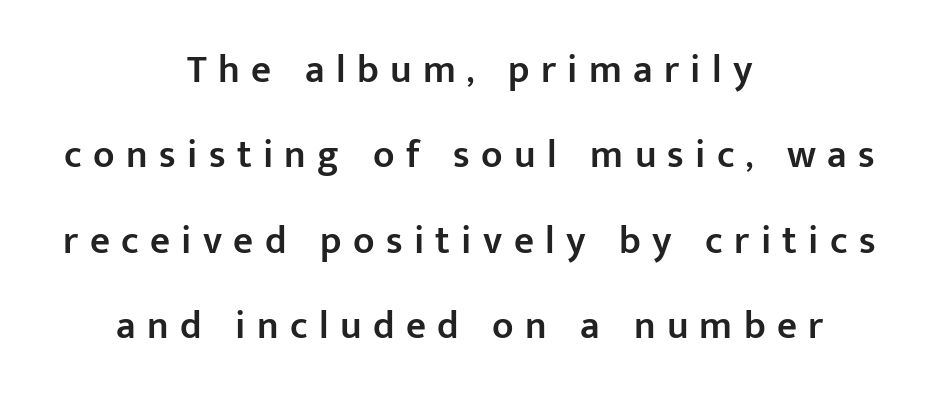
Q: Is the text bold? A: Semi-bold.
Q: Is the text italic (slanted)? A: No, it is upright.
Q: Is the typeface a serif or a sans-serif typeface? A: Sans-serif.
Q: Is the text underlined? A: No.
Q: How is the paragraph aligned? A: Centered.
Q: Is the spacing between letters normal or unusually wide? A: Unusually wide.
Q: Is the spacing between lines tight, normal or loose? A: Loose.
Q: Width (condensed, normal, or wide)? A: Normal.
Q: Stroke contrast? A: Low.
Q: x-height? A: Medium.
Q: Monospaced? A: No.
